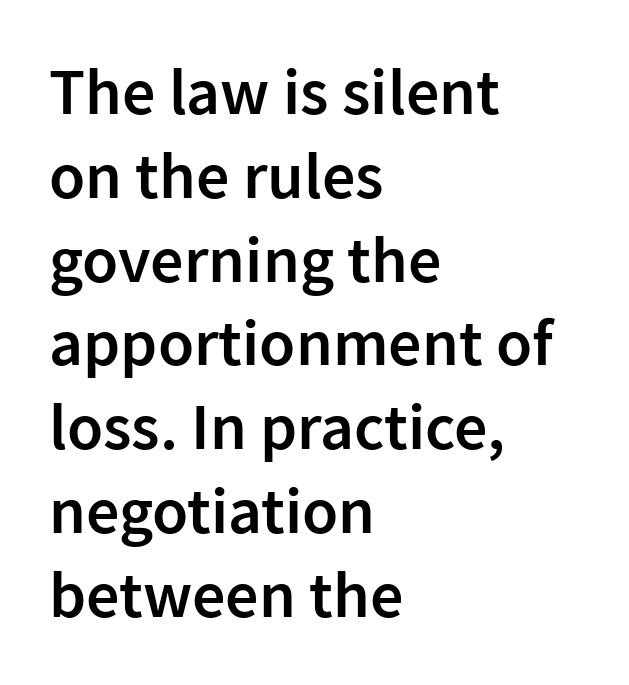
The image shows 66 px semibold sans-serif type, upright; set left-aligned, normal line spacing (1.27x), normal letter spacing, not underlined; low stroke contrast and a medium x-height.
